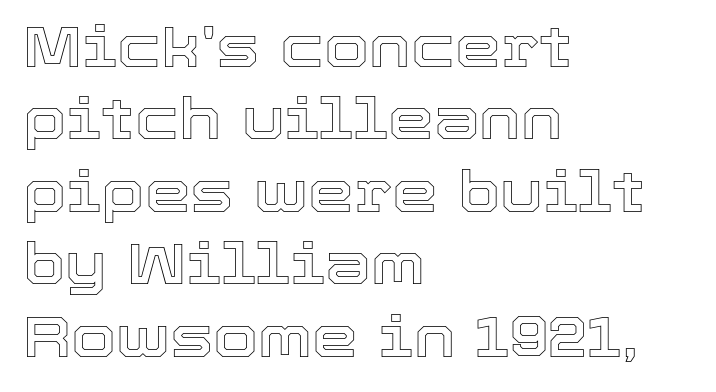
Q: Is the text italic (slanted)? A: No, it is upright.
Q: Is the text underlined? A: No.
Q: How is the paragraph aligned? A: Left-aligned.
Q: Is the spacing between letters normal or unusually wide? A: Normal.
Q: Is the spacing between lines tight, normal or loose? A: Normal.
Q: Width (condensed, normal, or wide)? A: Normal.
Q: x-height? A: Medium.
Q: Monospaced? A: No.
